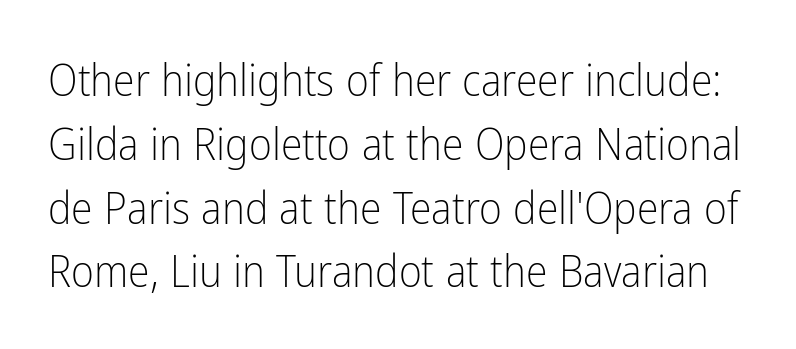
{"serif": "no", "italic": "no", "bold": "no", "weight": "light", "width": "condensed", "stroke_contrast": "low", "x_height": "medium", "monospaced": "no", "underline": "no", "line_spacing": "normal", "line_spacing_ratio": 1.45, "letter_spacing": "normal", "letter_spacing_em": 0.0, "glyph_px": 44}
